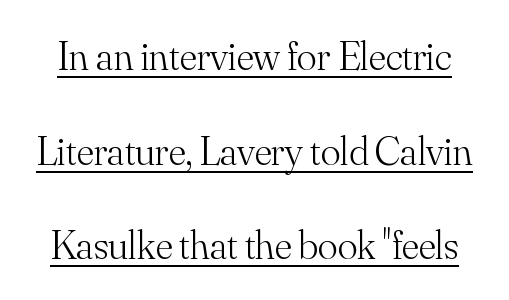
The image shows 41 px light serif type, upright; set loose line spacing (2.31x), normal letter spacing, underlined; medium stroke contrast and a small x-height.
